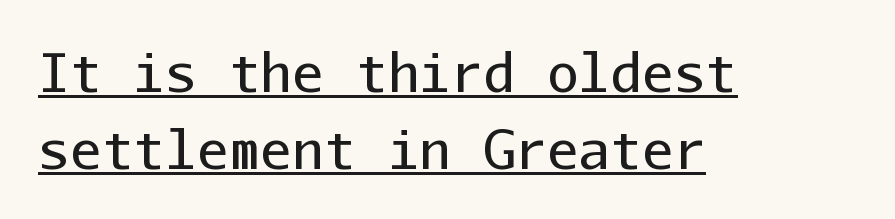
Q: Is the text bold? A: No.
Q: Is the text italic (slanted)? A: No, it is upright.
Q: Is the typeface a serif or a sans-serif typeface? A: Sans-serif.
Q: Is the text underlined? A: Yes.
Q: How is the paragraph aligned? A: Left-aligned.
Q: Is the spacing between letters normal or unusually wide? A: Normal.
Q: Is the spacing between lines tight, normal or loose? A: Normal.
Q: Width (condensed, normal, or wide)? A: Normal.
Q: Stroke contrast? A: Low.
Q: x-height? A: Medium.
Q: Monospaced? A: Yes.
